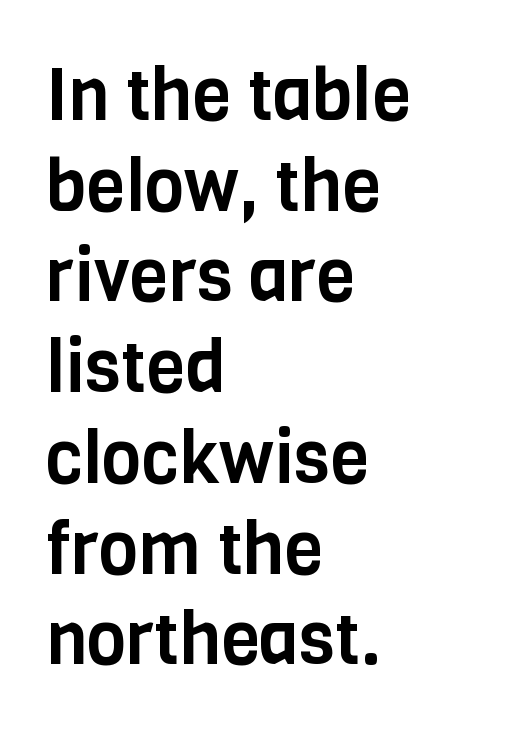
Honestly, the row spacing looks completely unremarkable. Descenders hang freely into open space. These lines were composed using upright roman letters. All the whitespace from short lines collects on the right.
